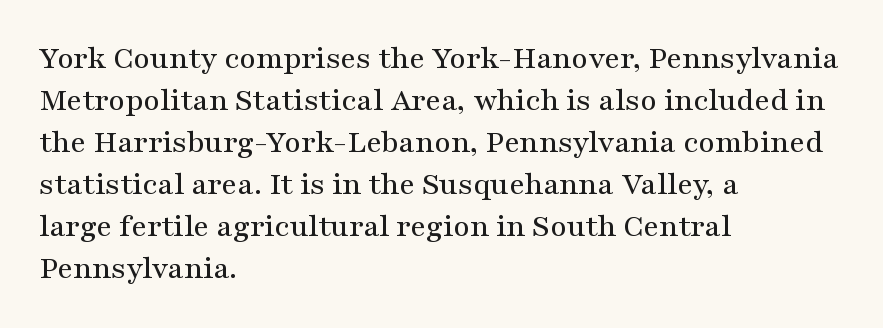
Q: Is the text italic (slanted)? A: No, it is upright.
Q: Is the typeface a serif or a sans-serif typeface? A: Serif.
Q: Is the text underlined? A: No.
Q: How is the paragraph aligned? A: Left-aligned.
Q: Is the spacing between letters normal or unusually wide? A: Normal.
Q: Is the spacing between lines tight, normal or loose? A: Normal.
Q: Width (condensed, normal, or wide)? A: Wide.
Q: Stroke contrast? A: Medium.
Q: x-height? A: Medium.
Q: Monospaced? A: No.
